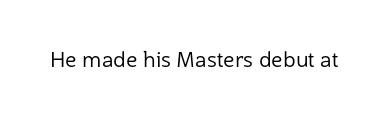
The passage shown is not underscored anywhere. The font's upright variant was chosen for this text. Stems here are at most as thick as an everyday book face. Observe the ordinary spacing: letters are neighbours, not strangers.
